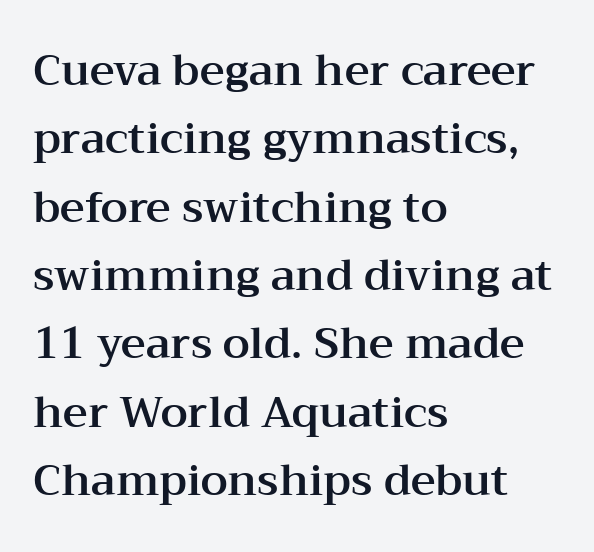
Q: Is the text italic (slanted)? A: No, it is upright.
Q: Is the typeface a serif or a sans-serif typeface? A: Serif.
Q: Is the text underlined? A: No.
Q: How is the paragraph aligned? A: Left-aligned.
Q: Is the spacing between letters normal or unusually wide? A: Normal.
Q: Is the spacing between lines tight, normal or loose? A: Normal.
Q: Width (condensed, normal, or wide)? A: Wide.
Q: Stroke contrast? A: Medium.
Q: x-height? A: Medium.
Q: Monospaced? A: No.
